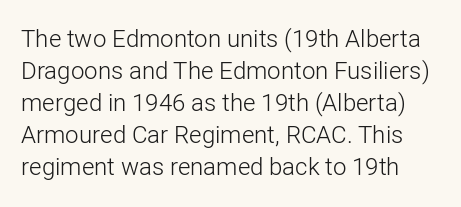
The image shows 24 px text type, upright; set normal line spacing (1.33x), normal letter spacing, not underlined.
